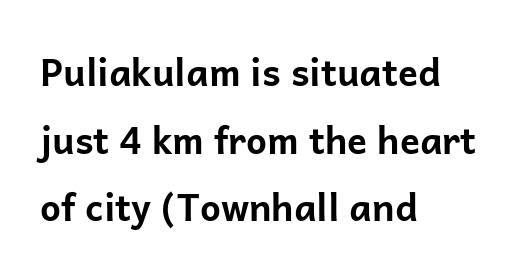
This is heavy type, rendered in bold. This sample uses a sans-serif face. The compositor pushed each line to the left boundary. Nope, not italic — everything's standing straight.
